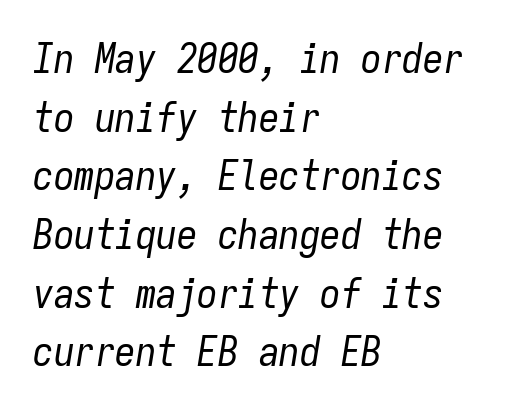
The gaps between neighbouring characters are ordinary and unremarkable. The face used here is monospaced, like something from a code editor. Line spacing here is normal. Every character sits at an angle, as italics do.
